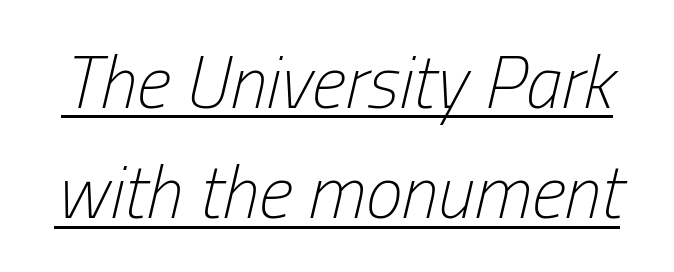
When letters slant like this, we call the style italic. Successive baselines arrive at the customary interval. These lines are rendered in a variable-pitch font. Is this a heavy cut? Hardly; it is regular or lighter. A continuous stroke trails under the words, as in a hyperlink. The rendering keeps characters at their native spacing.
